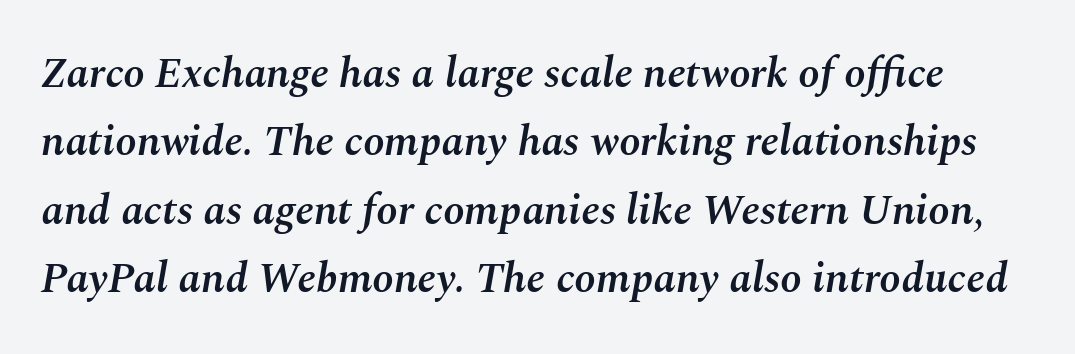
{"italic": "yes", "lean": "right", "slant_degrees": 10, "bold": "semi", "weight": "semibold", "width": "normal", "stroke_contrast": "medium", "x_height": "medium", "monospaced": "no", "underline": "no", "line_spacing": "normal", "line_spacing_ratio": 1.59, "letter_spacing": "normal", "letter_spacing_em": 0.0, "glyph_px": 43}
